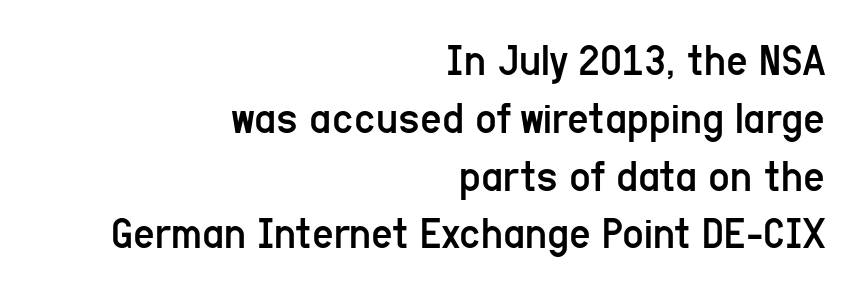
The tracking reads as untouched default to a designer's eye. The lines are quadded right. Weight: regular or lighter. Look at the bottom of the vertical strokes: they stop flat, with no serifs. This sample uses an upright cut, with every glyph sitting square on the baseline. Honestly, there is no underline to notice here at all.
